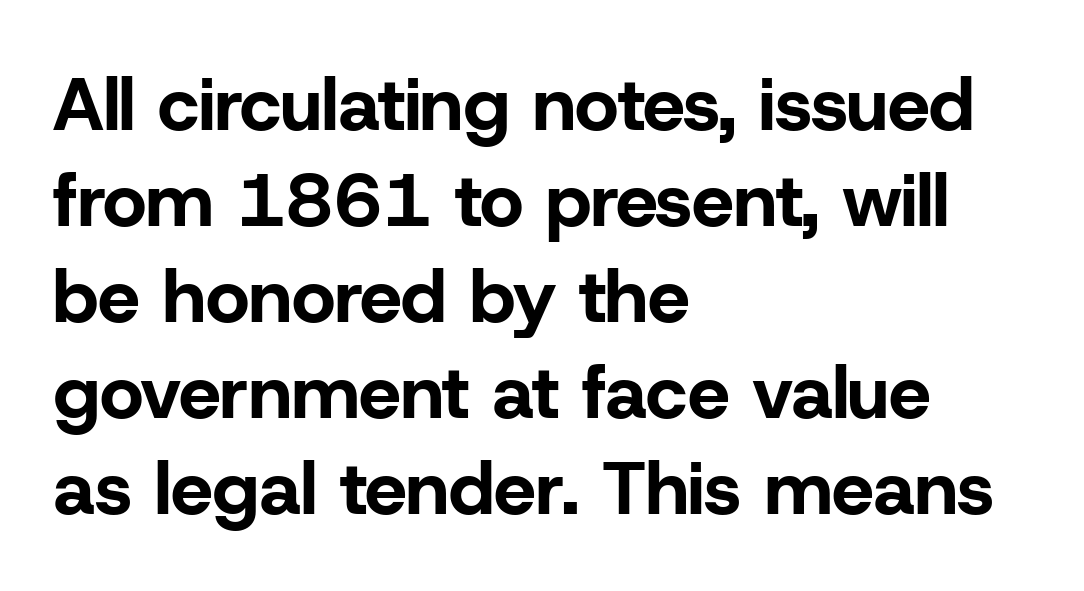
The image shows 75 px bold sans-serif type, upright; set left-aligned, normal line spacing (1.28x), normal letter spacing, not underlined; low stroke contrast and a medium x-height.
